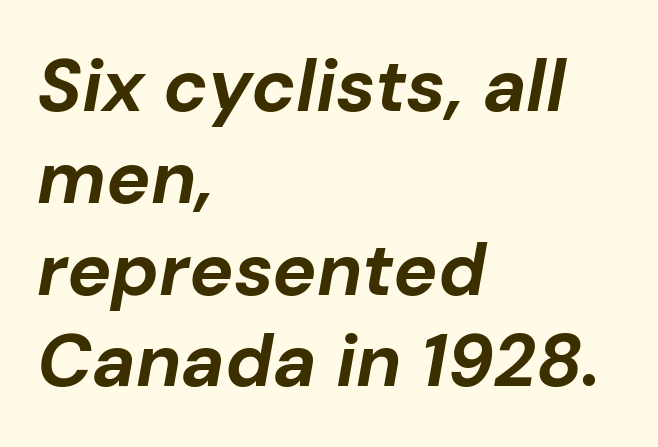
Q: Is the text bold? A: Yes.
Q: Is the text italic (slanted)? A: Yes, it leans right by about 10 degrees.
Q: Is the text underlined? A: No.
Q: How is the paragraph aligned? A: Left-aligned.
Q: Is the spacing between letters normal or unusually wide? A: Normal.
Q: Width (condensed, normal, or wide)? A: Normal.
Q: Stroke contrast? A: Low.
Q: x-height? A: Medium.
Q: Monospaced? A: No.
